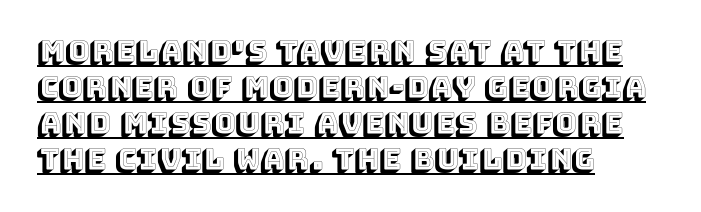
The letters advance in unequal steps, a hallmark of proportional type. The rendering uses the underline text-decoration. Students, note that the glyphs here touch the page at normal intervals. Notice how the stems are strictly vertical — no italics here.
